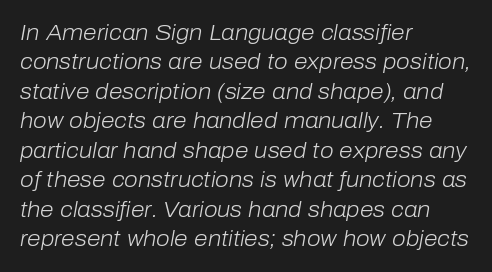
Q: Is the text bold? A: No.
Q: Is the text italic (slanted)? A: Yes, it leans right by about 10 degrees.
Q: Is the text underlined? A: No.
Q: How is the paragraph aligned? A: Left-aligned.
Q: Is the spacing between letters normal or unusually wide? A: Normal.
Q: Is the spacing between lines tight, normal or loose? A: Normal.
